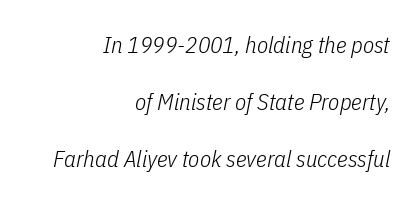
Q: Is the text bold? A: No.
Q: Is the text italic (slanted)? A: Yes, it leans right by about 11 degrees.
Q: Is the text underlined? A: No.
Q: How is the paragraph aligned? A: Right-aligned.
Q: Is the spacing between letters normal or unusually wide? A: Normal.
Q: Is the spacing between lines tight, normal or loose? A: Loose.
